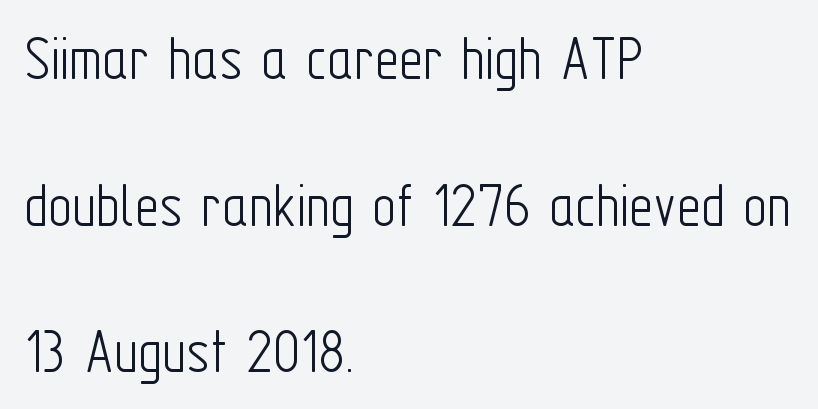
{"serif": "no", "italic": "no", "bold": "no", "weight": "light", "width": "condensed", "stroke_contrast": "low", "x_height": "medium", "monospaced": "no", "underline": "no", "align": "left", "line_spacing": "loose", "line_spacing_ratio": 2.22, "letter_spacing": "normal", "letter_spacing_em": 0.0, "glyph_px": 66}
